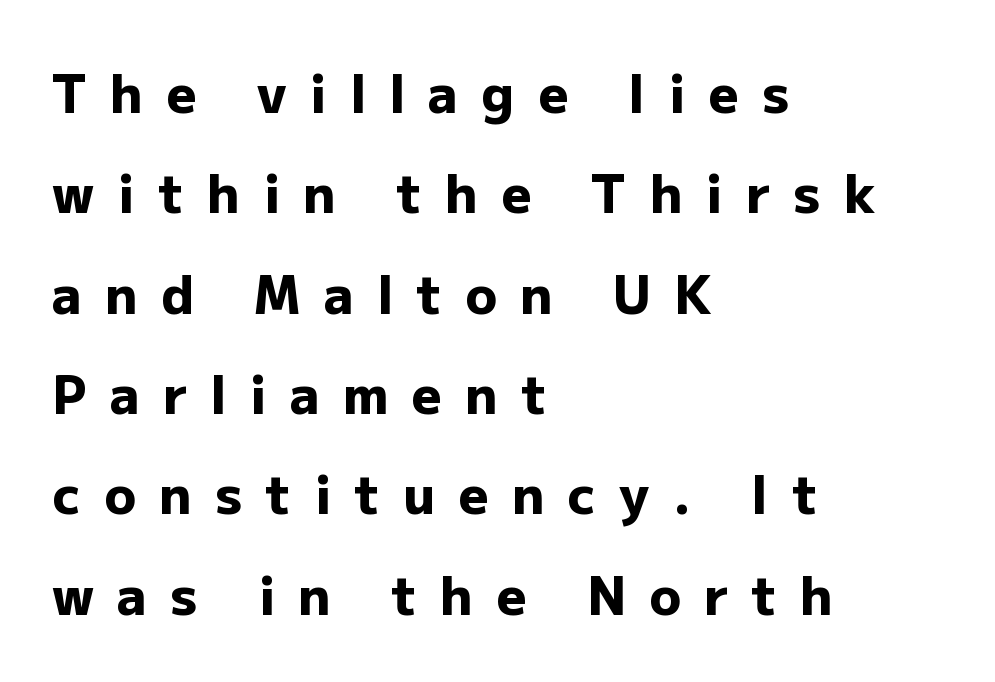
You could not count columns in this text — the font is proportionally spaced. In CSS terms this would be text-align: left. A great deal of white space separates one row of letters from the next. Look at the bottom of the vertical strokes: they stop flat, with no serifs.
